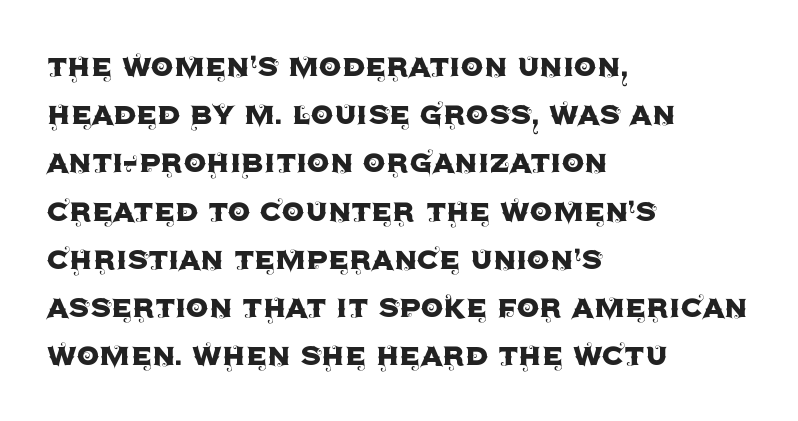
This is sans-serif lettering, the kind often seen on screens and signage. Students, observe: this is what conventionally led text looks like. The zone under the glyphs is completely vacant. Style check: upright. Each letter keeps its own natural width here, so spacing adapts to shape.
